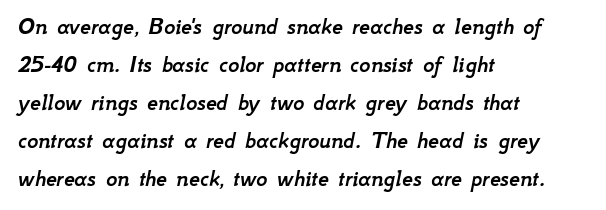
{"italic": "yes", "lean": "right", "slant_degrees": 12, "underline": "no", "align": "left", "line_spacing": "normal", "line_spacing_ratio": 1.58, "letter_spacing": "normal", "letter_spacing_em": 0.0, "glyph_px": 24}
